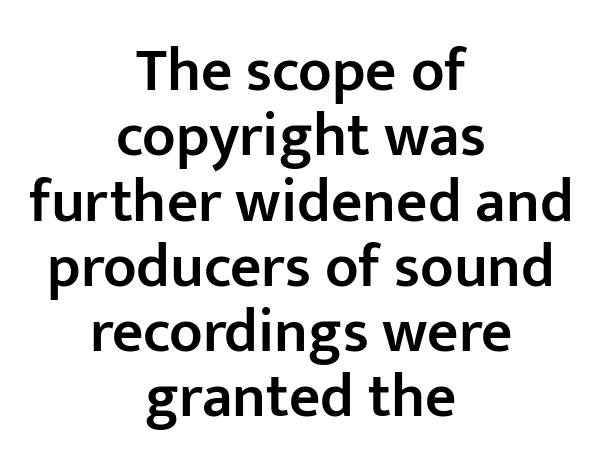
{"serif": "no", "italic": "no", "bold": "semi", "weight": "semibold", "width": "normal", "stroke_contrast": "low", "x_height": "medium", "monospaced": "no", "underline": "no", "align": "center", "line_spacing": "tight", "line_spacing_ratio": 1.07, "letter_spacing": "normal", "letter_spacing_em": 0.0, "glyph_px": 61}
